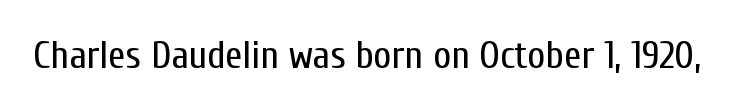
Each letter keeps its own natural width here, so spacing adapts to shape. Look at the tracking — it's just the regular setting, nothing added. Style check: upright. The rendering shows plain stroke endings on the letterforms — a sans-serif design. The face looks like a standard text weight, possibly lighter. Check the space under the baseline: it is left empty.
